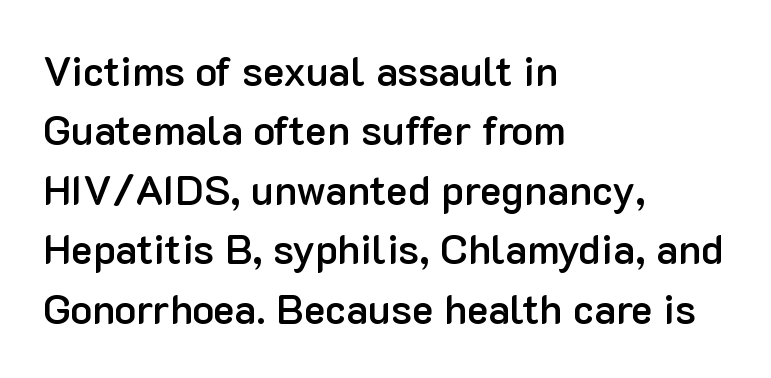
Q: Is the text bold? A: Semi-bold.
Q: Is the text italic (slanted)? A: No, it is upright.
Q: Is the typeface a serif or a sans-serif typeface? A: Sans-serif.
Q: Is the text underlined? A: No.
Q: How is the paragraph aligned? A: Left-aligned.
Q: Is the spacing between letters normal or unusually wide? A: Normal.
Q: Is the spacing between lines tight, normal or loose? A: Normal.
Q: Width (condensed, normal, or wide)? A: Normal.
Q: Stroke contrast? A: Low.
Q: x-height? A: Medium.
Q: Monospaced? A: No.
